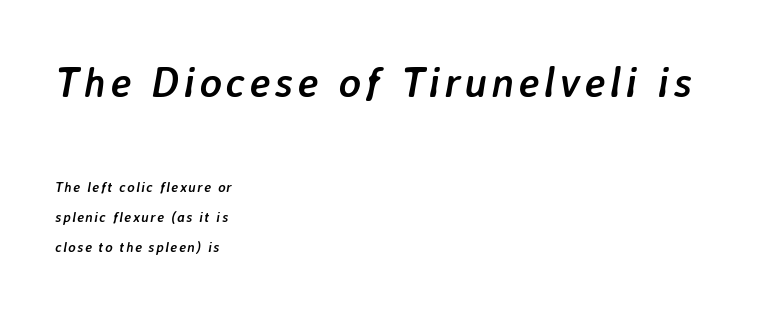
{"italic": "yes", "lean": "right", "slant_degrees": 7, "bold": "yes", "weight": "semibold", "width": "normal", "stroke_contrast": "low", "x_height": "medium", "monospaced": "no", "underline": "no", "align": "left", "line_spacing": "loose", "line_spacing_ratio": 2.14, "larger_block": "first", "size_ratio": 3.0, "glyph_px": 42}
